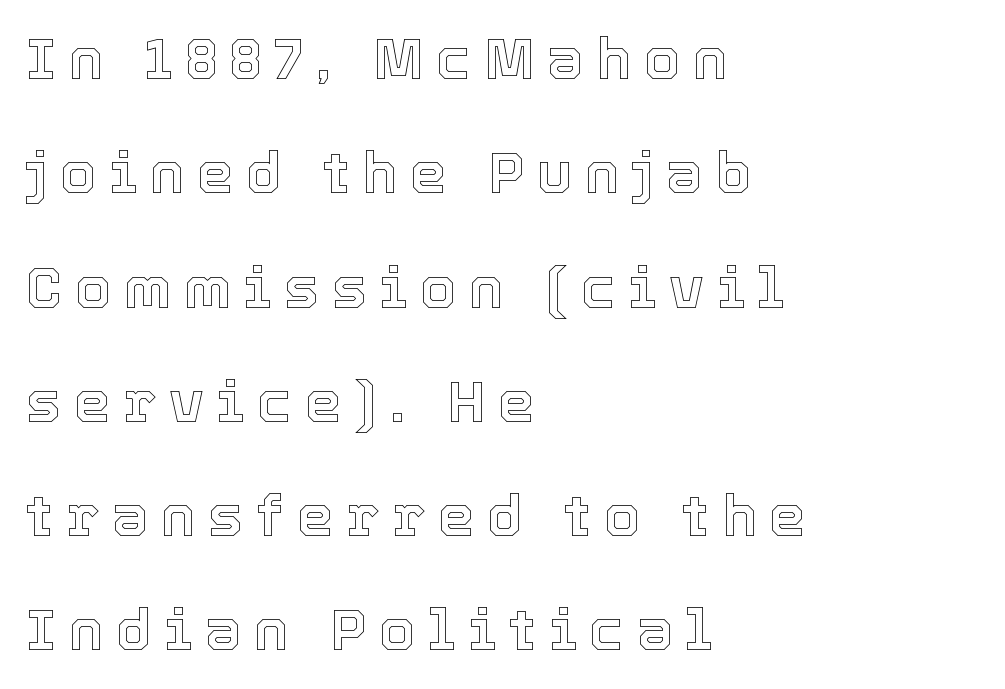
The image shows 58 px text type, upright; set left-aligned, loose line spacing (1.97x), unusually wide letter spacing (+0.22 em), not underlined; a medium x-height.
